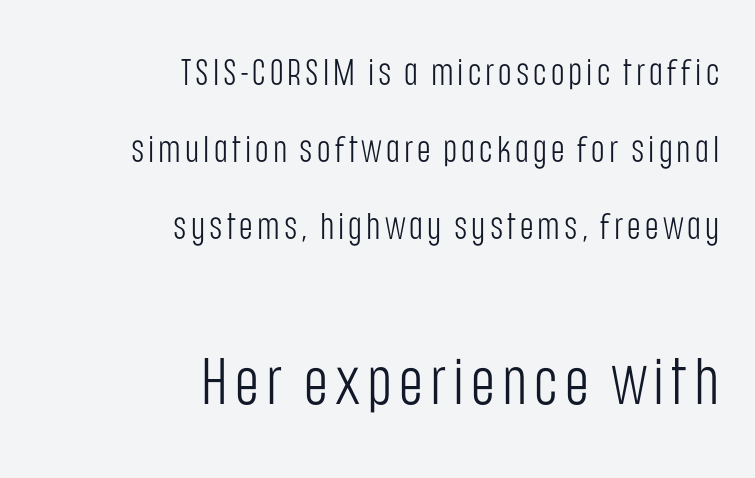
The image shows 65 px light, condensed sans-serif type, upright; set right-aligned, loose line spacing (2.08x), not underlined; the second (bottom) block is 1.76x larger; low stroke contrast and a large x-height.
